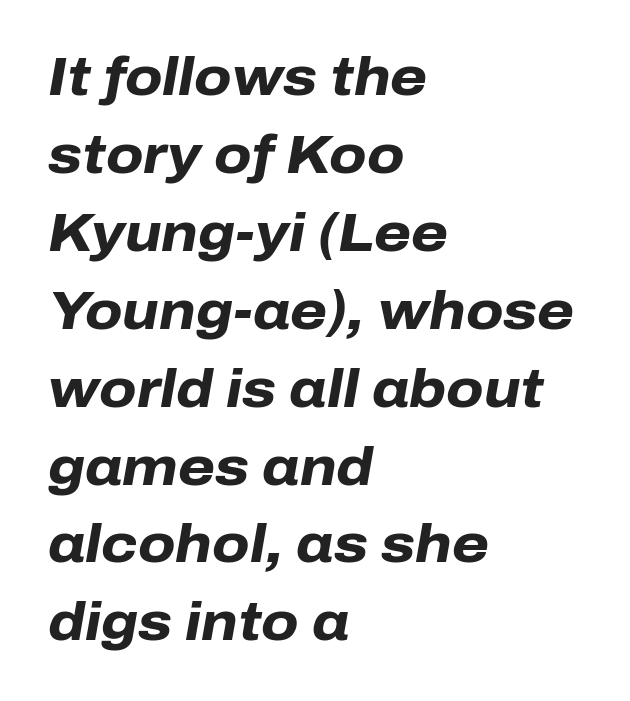
{"italic": "yes", "lean": "right", "slant_degrees": 10, "bold": "yes", "weight": "heavy", "width": "normal", "stroke_contrast": "low", "x_height": "medium", "monospaced": "no", "underline": "no", "align": "left", "line_spacing": "normal", "line_spacing_ratio": 1.47, "letter_spacing": "normal", "letter_spacing_em": 0.0, "glyph_px": 53}
